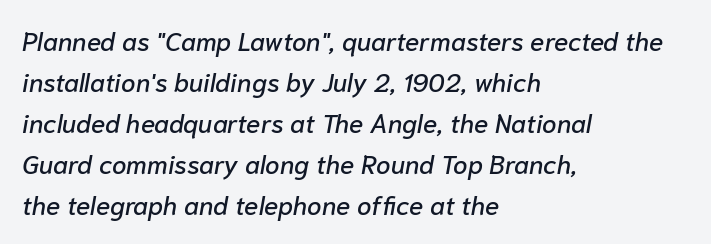
Evenly set lines give the paragraph a standard silhouette. Nobody touched the tracking dial on this one. The baseline area is clear. Characters are canted at an angle relative to the baseline's perpendicular. Caption: multi-line text, flush left, ragged right.
